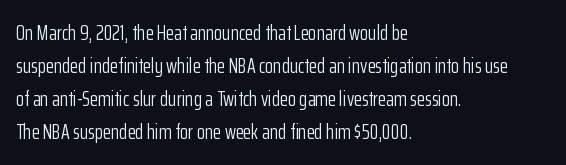
Q: Is the text bold? A: No.
Q: Is the text italic (slanted)? A: No, it is upright.
Q: Is the text underlined? A: No.
Q: How is the paragraph aligned? A: Left-aligned.
Q: Is the spacing between letters normal or unusually wide? A: Normal.
Q: Is the spacing between lines tight, normal or loose? A: Normal.
